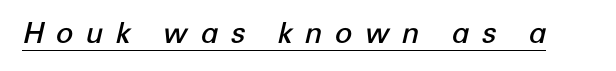
{"italic": "yes", "lean": "right", "slant_degrees": 12, "bold": "semi", "weight": "semibold", "width": "normal", "stroke_contrast": "low", "x_height": "medium", "monospaced": "no", "underline": "yes", "letter_spacing": "wide", "letter_spacing_em": 0.41, "glyph_px": 29}
